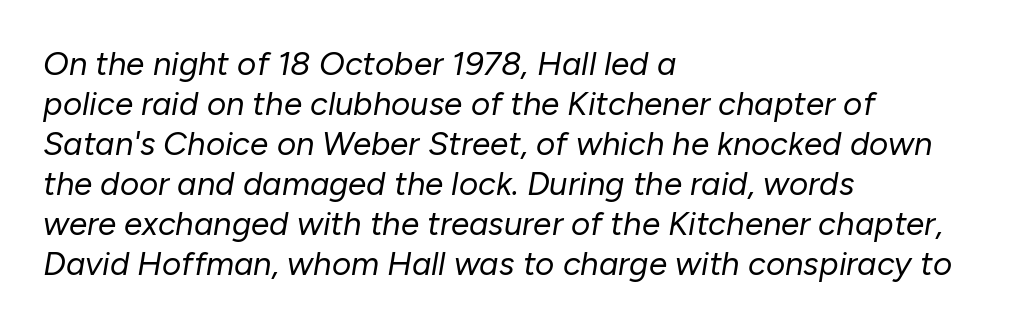
Q: Is the text bold? A: No.
Q: Is the text italic (slanted)? A: Yes, it leans right by about 10 degrees.
Q: Is the text underlined? A: No.
Q: How is the paragraph aligned? A: Left-aligned.
Q: Is the spacing between letters normal or unusually wide? A: Normal.
Q: Width (condensed, normal, or wide)? A: Normal.
Q: Stroke contrast? A: Low.
Q: x-height? A: Medium.
Q: Monospaced? A: No.
